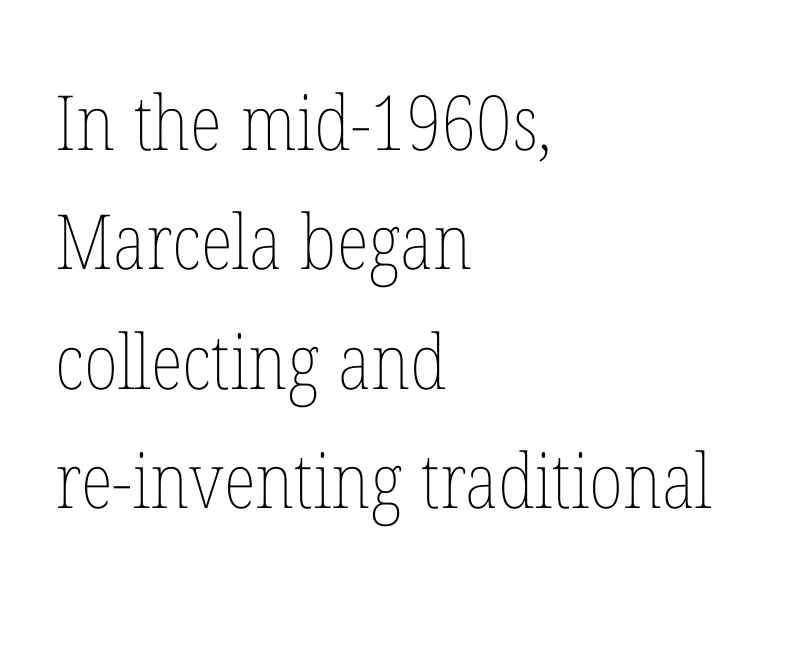
The letters advance in unequal steps, a hallmark of proportional type. Tall strokes in this sample are plumb rather than angled. Inter-character spacing is left at the font's built-in metrics. The lines in this sample share a left origin and differ only in where they stop.
